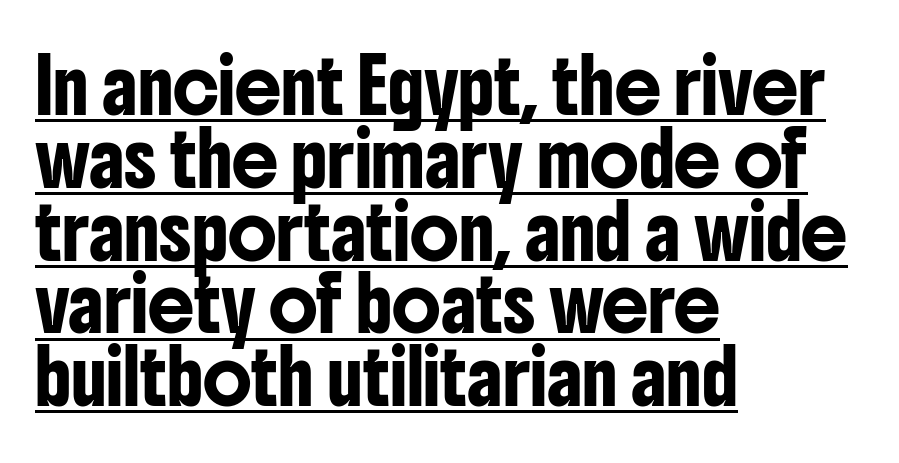
The image shows 52 px condensed sans-serif type, upright; set left-aligned, normal line spacing (1.4x), normal letter spacing, underlined; low stroke contrast and a medium x-height.
